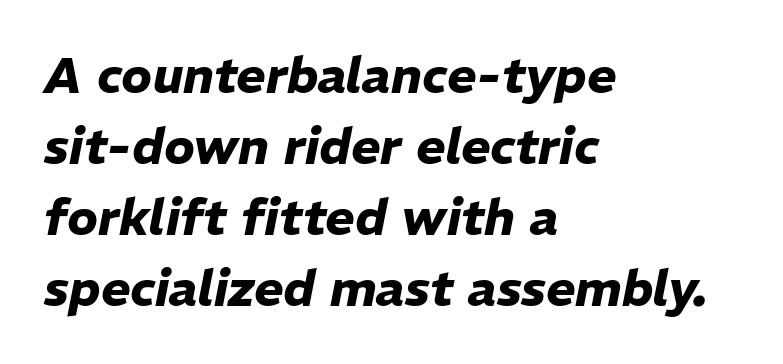
The ragged edge is on the right, which tells us the setting is flush left. A typesetter would call this zero additional tracking. Horizontal bands of white between lines are of average thickness. Looks like regular typesetting: each glyph gets only the width it needs.
